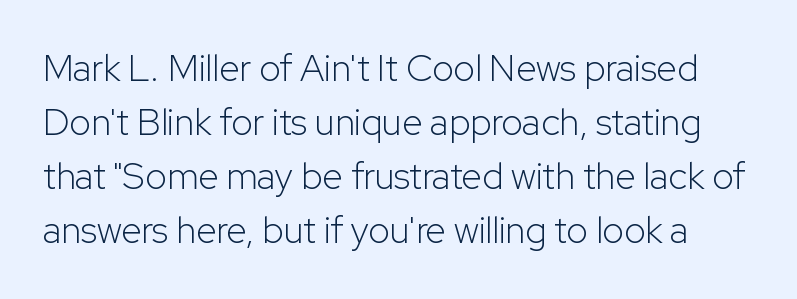
Q: Is the text bold? A: No.
Q: Is the text italic (slanted)? A: No, it is upright.
Q: Is the typeface a serif or a sans-serif typeface? A: Sans-serif.
Q: Is the text underlined? A: No.
Q: Is the spacing between letters normal or unusually wide? A: Normal.
Q: Is the spacing between lines tight, normal or loose? A: Normal.
Q: Width (condensed, normal, or wide)? A: Normal.
Q: Stroke contrast? A: Low.
Q: x-height? A: Medium.
Q: Monospaced? A: No.
